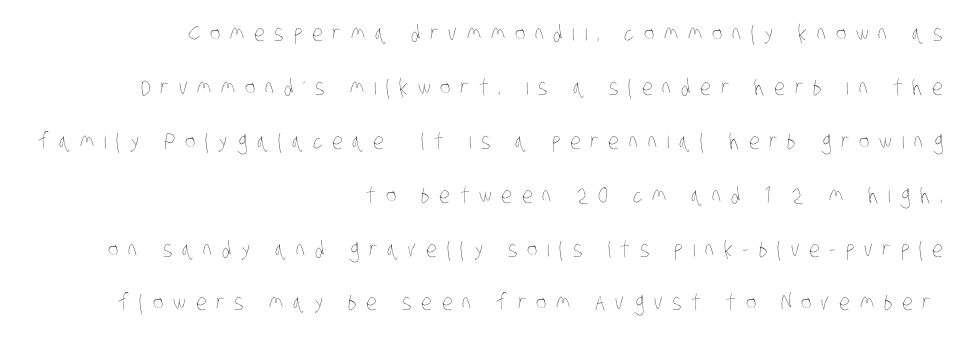
The image shows 22 px text type; set right-aligned, loose line spacing (2.45x), unusually wide letter spacing (+0.44 em), not underlined.
